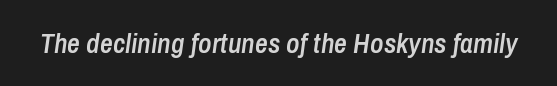
Notice how the stems are inclined rather than vertical — that's the hallmark of italics. This rendering leaves character spacing at its baseline value. The characters look somewhat weighty, a semibold short of true bold. The passage shown is typed in a proportional face where columns would drift. Plain, unruled lines of type.
